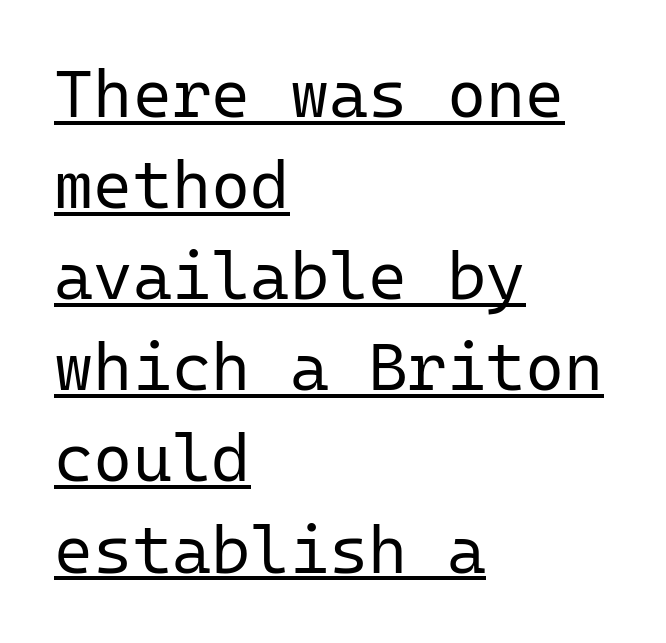
Q: Is the text bold? A: No.
Q: Is the text italic (slanted)? A: No, it is upright.
Q: Is the typeface a serif or a sans-serif typeface? A: Sans-serif.
Q: Is the text underlined? A: Yes.
Q: How is the paragraph aligned? A: Left-aligned.
Q: Is the spacing between letters normal or unusually wide? A: Normal.
Q: Is the spacing between lines tight, normal or loose? A: Normal.
Q: Width (condensed, normal, or wide)? A: Normal.
Q: Stroke contrast? A: Low.
Q: x-height? A: Medium.
Q: Monospaced? A: Yes.
